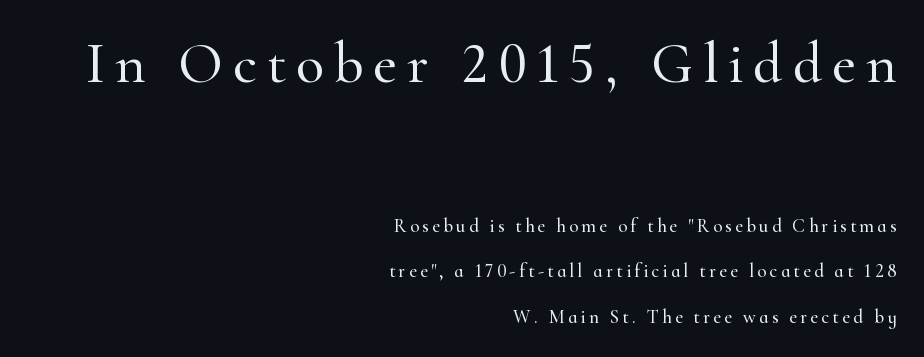
Beneath every word, the page is bare. The designer dialed line spacing up above the default. Visually, the top section dominates because its glyphs are scaled up. A typesetter would label this face a serif. The lines in this sample share a right terminus and differ only in where they begin. Every stem runs plumb, perpendicular to the baseline.
